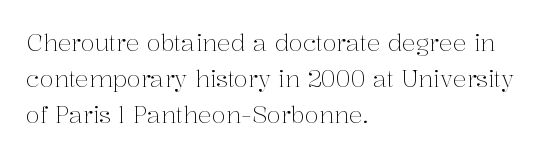
Q: Is the text bold? A: No.
Q: Is the text italic (slanted)? A: No, it is upright.
Q: Is the text underlined? A: No.
Q: How is the paragraph aligned? A: Left-aligned.
Q: Is the spacing between letters normal or unusually wide? A: Normal.
Q: Is the spacing between lines tight, normal or loose? A: Normal.
